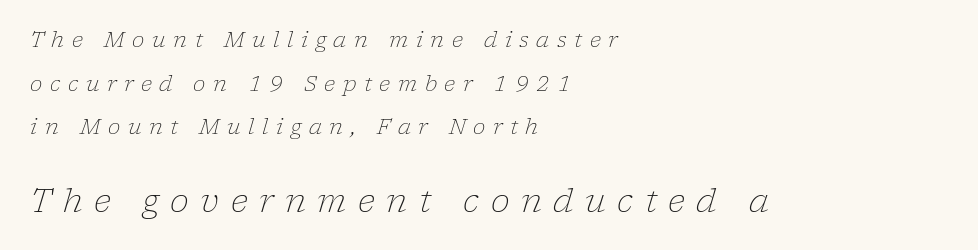
The image shows 32 px light serif type, italic (leaning right); set left-aligned, loose line spacing (2.08x), unusually wide letter spacing (+0.36 em), not underlined; the second (bottom) block is 1.52x larger; low stroke contrast and a medium x-height.
